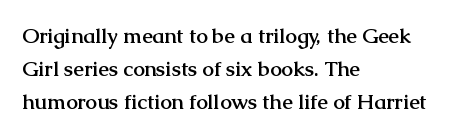
Q: Is the text bold? A: Yes.
Q: Is the text italic (slanted)? A: No, it is upright.
Q: Is the text underlined? A: No.
Q: How is the paragraph aligned? A: Left-aligned.
Q: Is the spacing between letters normal or unusually wide? A: Normal.
Q: Is the spacing between lines tight, normal or loose? A: Normal.
